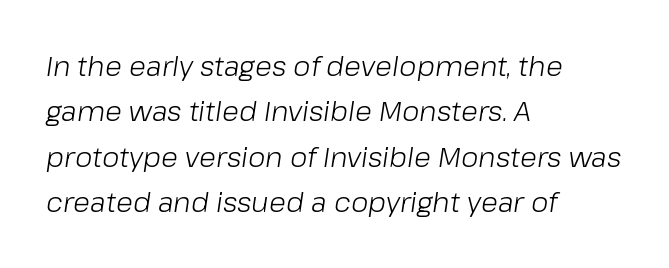
The letters advance in unequal steps, a hallmark of proportional type. Is the stroke heavy? The answer is a plain regular-or-lighter. These lines stack with their left ends in a neat column. Is there much room between lines? A standard amount, neither cramped nor airy. Italic: yes, the glyphs are oblique.
